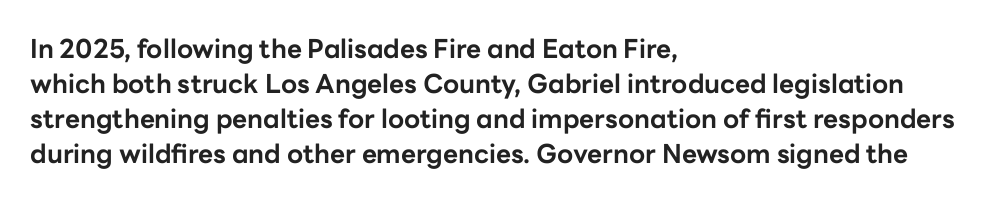
Q: Is the text bold? A: Yes.
Q: Is the text italic (slanted)? A: No, it is upright.
Q: Is the text underlined? A: No.
Q: How is the paragraph aligned? A: Left-aligned.
Q: Is the spacing between letters normal or unusually wide? A: Normal.
Q: Is the spacing between lines tight, normal or loose? A: Normal.
